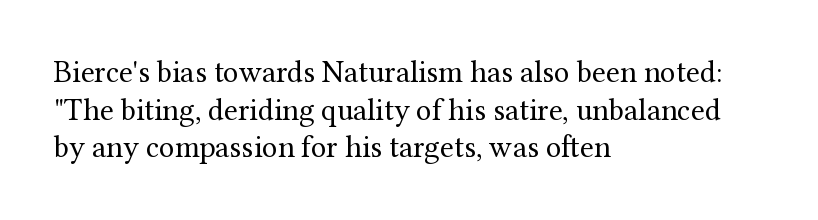
Descenders hang freely into open space. No italicization has been applied; the sample stays upright. Note the varied advance widths — an 'i' is clearly narrower than an 'm'. This is not heavy type; no bold has been used.
